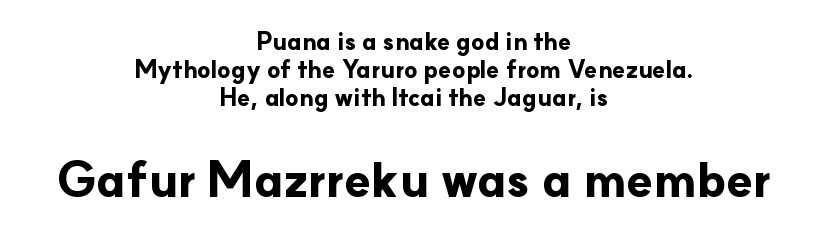
Q: Is the text bold? A: Yes.
Q: Is the text italic (slanted)? A: No, it is upright.
Q: Is the typeface a serif or a sans-serif typeface? A: Sans-serif.
Q: Is the text underlined? A: No.
Q: How is the paragraph aligned? A: Centered.
Q: Is the spacing between letters normal or unusually wide? A: Normal.
Q: Which block of text is set in a larger size, the first (top) or the second (bottom)? A: The second (bottom) one.
Q: Width (condensed, normal, or wide)? A: Normal.
Q: Stroke contrast? A: Low.
Q: x-height? A: Small.
Q: Monospaced? A: No.
